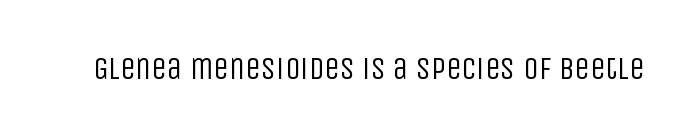
Summary of weight: not heavy and not bold. Classification — sans serif. If you drew a line through each stem, it would be perfectly vertical. The baseline area is clear. Spacing verdict: proportional, widths tailored to each character.
